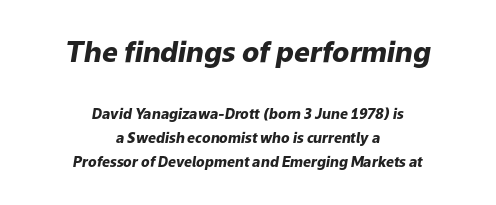
This rendering leaves character spacing at its baseline value. The rendering applies a slant to the glyphs. Check under the words: just untouched page. Of the two passages, the one on top uses the larger point size.
